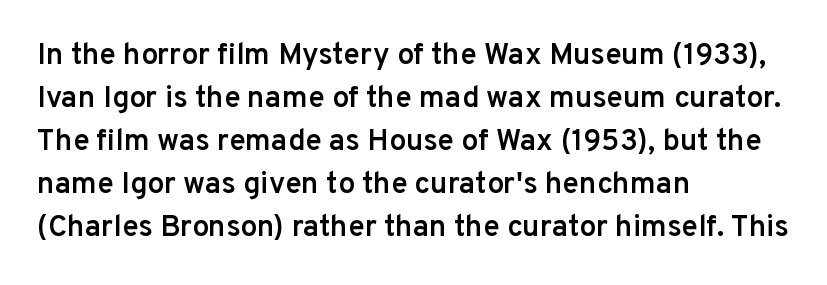
Plain, unruled lines of type. A fair bit of extra ink — the face is semibold, not bold. A typesetter would call this zero additional tracking. The paragraph has a hard left edge and a soft right edge. Successive baselines arrive at the customary interval. Font category for this specimen: sans-serif.
